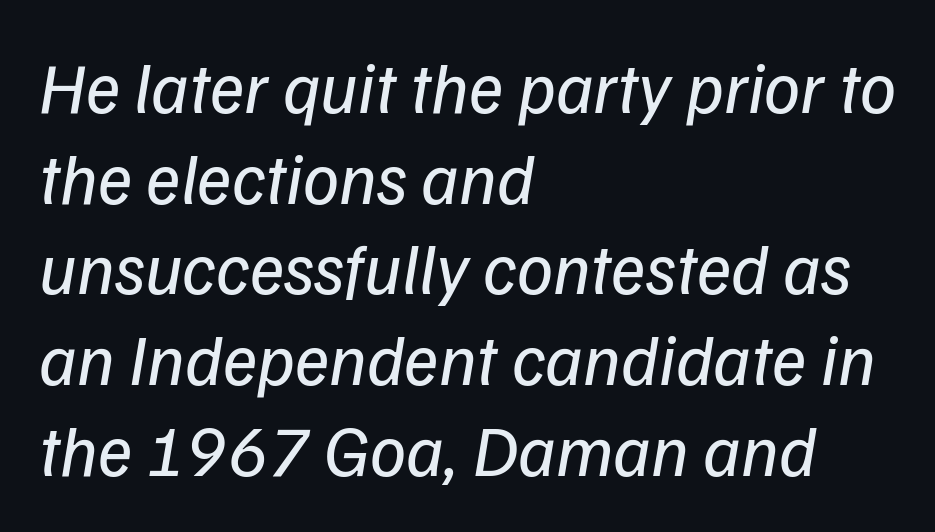
{"italic": "yes", "lean": "right", "slant_degrees": 9, "bold": "no", "weight": "regular", "width": "normal", "stroke_contrast": "low", "x_height": "medium", "monospaced": "no", "underline": "no", "align": "left", "line_spacing": "normal", "line_spacing_ratio": 1.26, "letter_spacing": "normal", "letter_spacing_em": 0.0, "glyph_px": 72}
